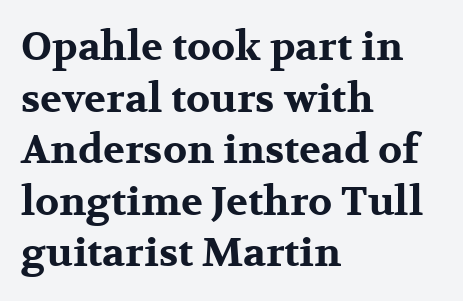
The image shows 40 px bold, wide serif type, upright; set left-aligned, normal line spacing (1.29x), normal letter spacing, not underlined; medium stroke contrast and a medium x-height.
